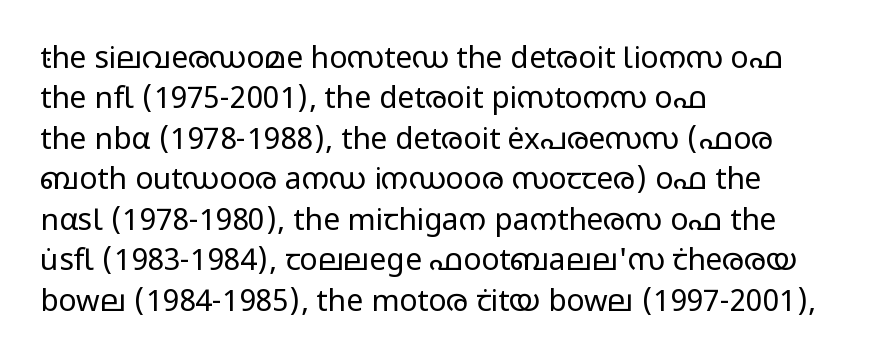
Q: Is the text bold? A: No.
Q: Is the text italic (slanted)? A: No, it is upright.
Q: Is the typeface a serif or a sans-serif typeface? A: Sans-serif.
Q: Is the text underlined? A: No.
Q: How is the paragraph aligned? A: Left-aligned.
Q: Is the spacing between letters normal or unusually wide? A: Normal.
Q: Is the spacing between lines tight, normal or loose? A: Normal.
Q: Width (condensed, normal, or wide)? A: Wide.
Q: Stroke contrast? A: Low.
Q: x-height? A: Medium.
Q: Monospaced? A: No.
